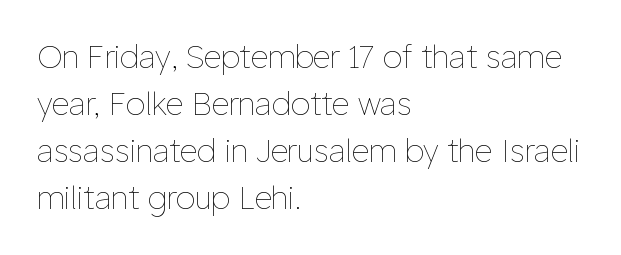
The image shows 31 px thin type, upright; set left-aligned, normal line spacing (1.52x), normal letter spacing, not underlined; low stroke contrast and a medium x-height.
